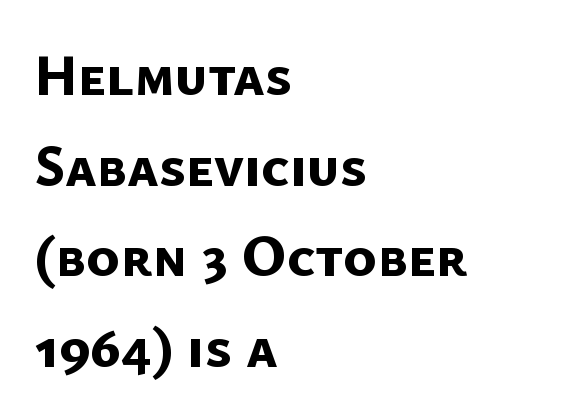
{"serif": "no", "bold": "yes", "weight": "bold", "width": "normal", "stroke_contrast": "low", "x_height": "medium", "monospaced": "no", "underline": "no", "align": "left", "line_spacing": "normal", "line_spacing_ratio": 1.59, "letter_spacing": "normal", "letter_spacing_em": 0.0, "glyph_px": 57}
